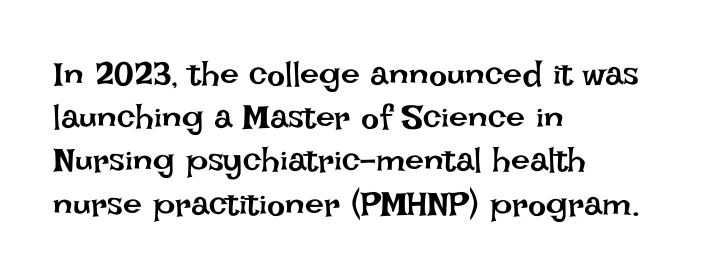
{"italic": "no", "bold": "no", "weight": "regular", "width": "normal", "stroke_contrast": "low", "x_height": "large", "monospaced": "no", "underline": "no", "align": "left", "line_spacing": "normal", "line_spacing_ratio": 1.27, "letter_spacing": "normal", "letter_spacing_em": 0.0, "glyph_px": 34}
